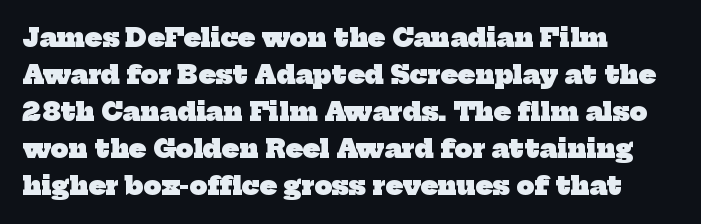
{"bold": "yes", "underline": "no", "align": "left", "line_spacing": "normal", "line_spacing_ratio": 1.48, "letter_spacing": "normal", "letter_spacing_em": 0.0, "glyph_px": 25}
